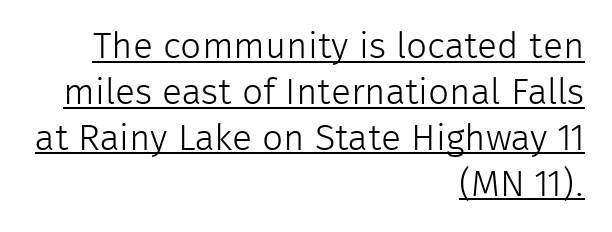
{"serif": "no", "italic": "no", "bold": "no", "weight": "light", "width": "normal", "stroke_contrast": "low", "x_height": "medium", "monospaced": "no", "underline": "yes", "align": "right", "line_spacing_ratio": 1.24, "letter_spacing": "normal", "letter_spacing_em": 0.0, "glyph_px": 37}
